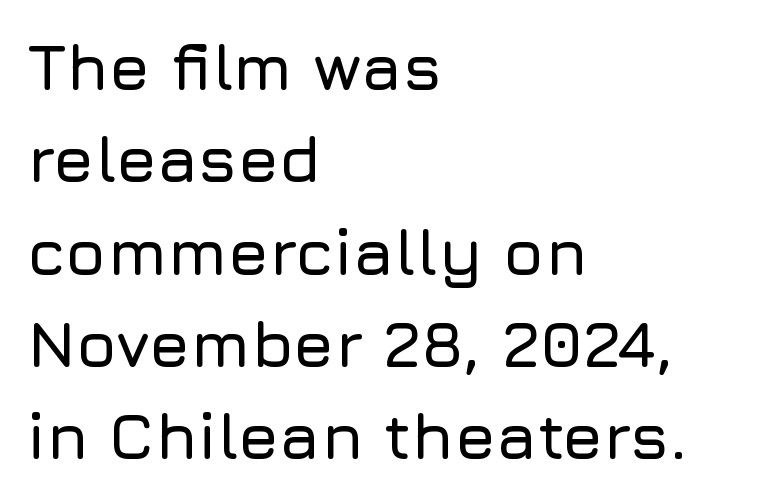
{"serif": "no", "italic": "no", "width": "normal", "stroke_contrast": "low", "x_height": "medium", "monospaced": "no", "underline": "no", "align": "left", "line_spacing": "normal", "line_spacing_ratio": 1.42, "letter_spacing": "normal", "letter_spacing_em": 0.0, "glyph_px": 65}
